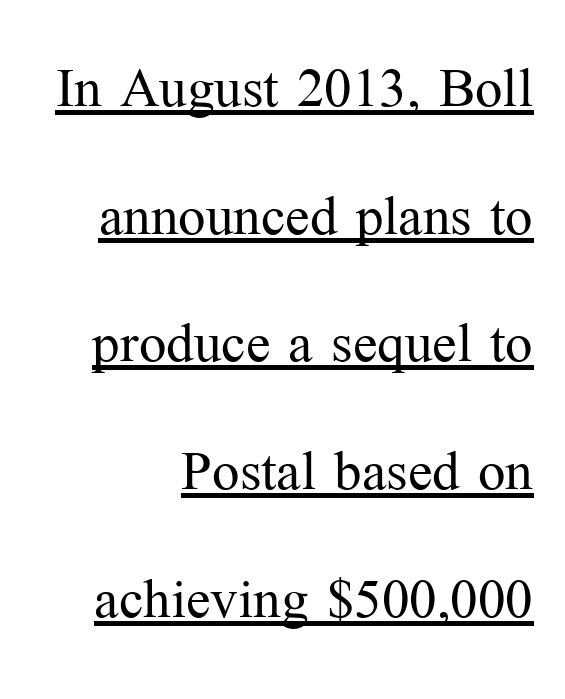
{"serif": "yes", "italic": "no", "bold": "no", "weight": "light", "width": "normal", "stroke_contrast": "medium", "x_height": "medium", "monospaced": "no", "underline": "yes", "align": "right", "line_spacing_ratio": 1.75, "letter_spacing": "normal", "letter_spacing_em": 0.0, "glyph_px": 73}
